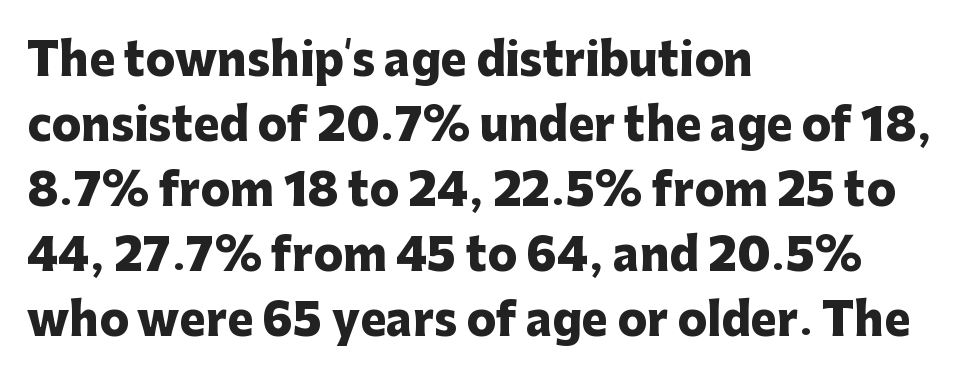
Posture: upright roman. Is the letter spacing exaggerated? No — it looks like the ordinary default. Do the characters align in a grid? No, the font is proportional. Descenders hang freely into open space.
